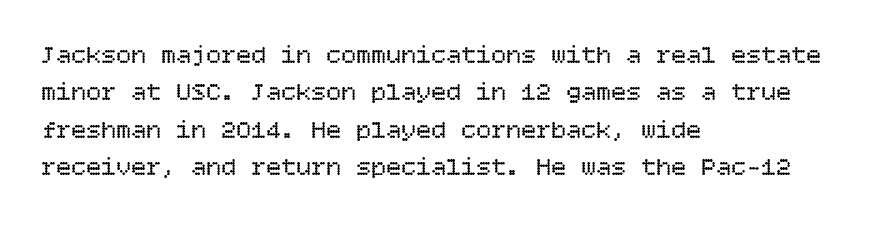
Q: Is the text bold? A: No.
Q: Is the text italic (slanted)? A: No, it is upright.
Q: Is the text underlined? A: No.
Q: How is the paragraph aligned? A: Left-aligned.
Q: Is the spacing between letters normal or unusually wide? A: Normal.
Q: Is the spacing between lines tight, normal or loose? A: Normal.
